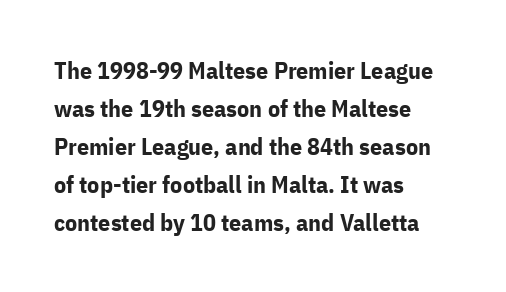
The image shows 24 px bold type, upright; set left-aligned, normal line spacing (1.58x), normal letter spacing, not underlined.
